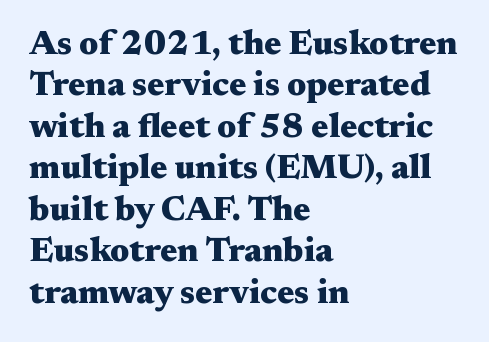
Q: Is the text bold? A: Yes.
Q: Is the text italic (slanted)? A: No, it is upright.
Q: Is the typeface a serif or a sans-serif typeface? A: Serif.
Q: Is the text underlined? A: No.
Q: How is the paragraph aligned? A: Left-aligned.
Q: Is the spacing between letters normal or unusually wide? A: Normal.
Q: Width (condensed, normal, or wide)? A: Wide.
Q: Stroke contrast? A: Medium.
Q: x-height? A: Medium.
Q: Monospaced? A: No.
